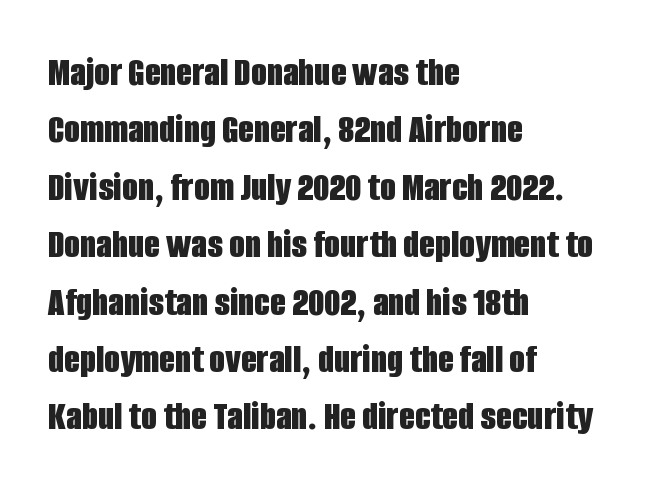
The image shows 41 px bold, condensed sans-serif type, upright; set left-aligned, normal line spacing (1.4x), normal letter spacing, not underlined; low stroke contrast and a large x-height.
